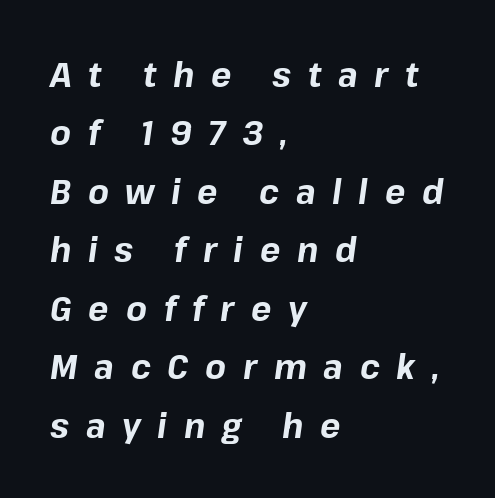
{"italic": "yes", "lean": "right", "slant_degrees": 8, "bold": "yes", "weight": "bold", "width": "normal", "stroke_contrast": "low", "x_height": "medium", "monospaced": "no", "underline": "no", "align": "left", "line_spacing_ratio": 1.72, "letter_spacing": "wide", "letter_spacing_em": 0.49, "glyph_px": 34}
